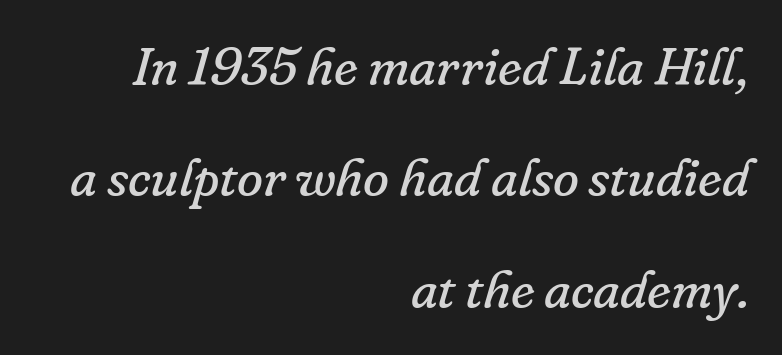
{"serif": "yes", "italic": "yes", "lean": "right", "slant_degrees": 16, "bold": "no", "weight": "regular", "width": "normal", "stroke_contrast": "low", "x_height": "small", "monospaced": "no", "underline": "no", "align": "right", "line_spacing": "loose", "line_spacing_ratio": 2.1, "letter_spacing": "normal", "letter_spacing_em": 0.0, "glyph_px": 53}
